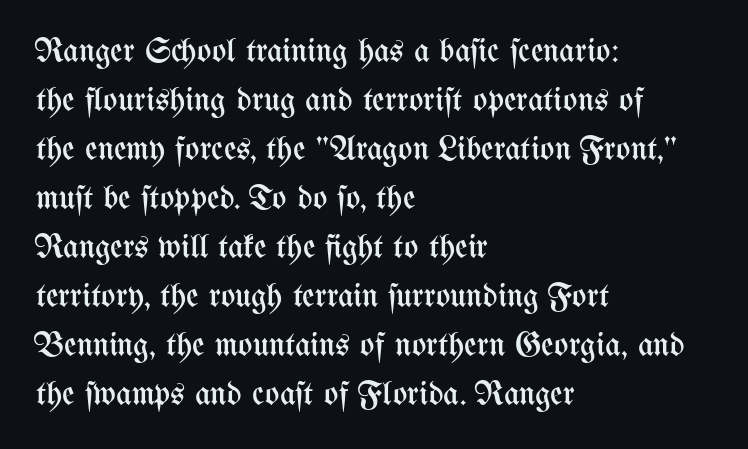
The space directly below the letters is spotless. The lines are quadded left. Each letter keeps its own natural width here, so spacing adapts to shape. Default kerning and tracking; the words read as compact shapes.
